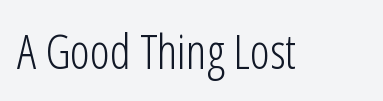
The image shows 48 px light, condensed sans-serif type, upright; set normal letter spacing, not underlined; low stroke contrast and a medium x-height.
